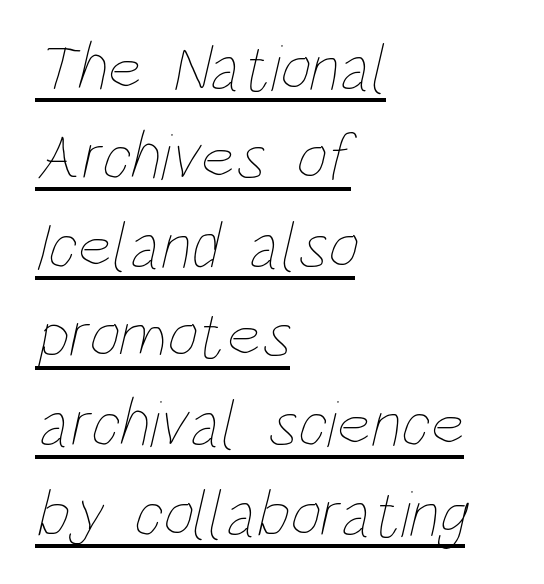
Q: Is the text bold? A: No.
Q: Is the text underlined? A: Yes.
Q: How is the paragraph aligned? A: Left-aligned.
Q: Is the spacing between letters normal or unusually wide? A: Normal.
Q: Is the spacing between lines tight, normal or loose? A: Normal.
Q: Width (condensed, normal, or wide)? A: Condensed.
Q: Stroke contrast? A: Low.
Q: x-height? A: Large.
Q: Monospaced? A: No.
